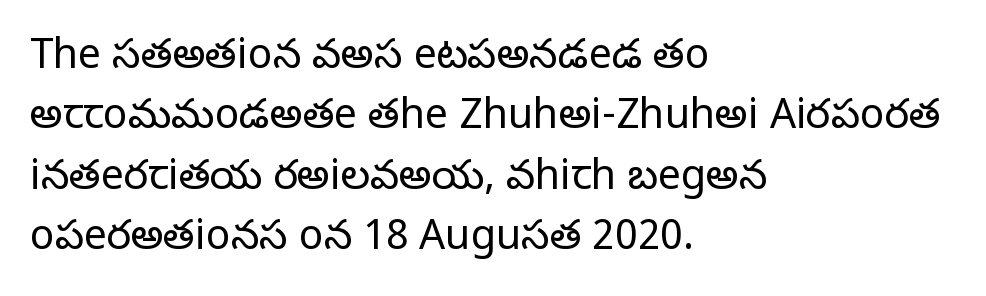
Summary of weight: not heavy and not bold. The baseline area is clear. Each new line begins a customary step beneath the previous one. You can tell from the footed stems that serif type was used. A classic flush-left, rag-right setting is used for this passage.
